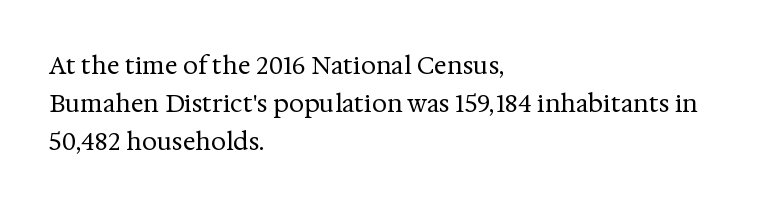
Caption: standard tracking, unaltered. How would I describe the line gaps? Plain and ordinary. Notice how the stems are strictly vertical — no italics here. The typeface has the unassuming heft of standard copy or less. The lines are quadded left.
